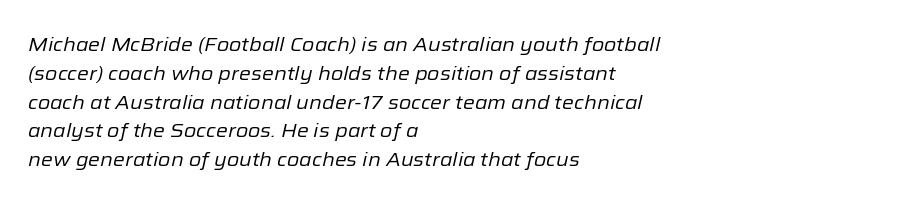
{"italic": "yes", "lean": "right", "slant_degrees": 12, "bold": "no", "underline": "no", "align": "left", "line_spacing": "normal", "line_spacing_ratio": 1.44, "letter_spacing": "normal", "letter_spacing_em": 0.0, "glyph_px": 20}
